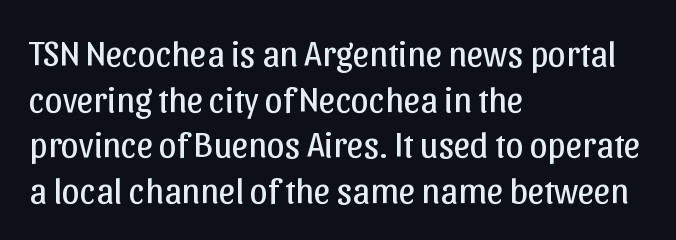
Q: Is the text bold? A: No.
Q: Is the text italic (slanted)? A: No, it is upright.
Q: Is the typeface a serif or a sans-serif typeface? A: Sans-serif.
Q: Is the text underlined? A: No.
Q: How is the paragraph aligned? A: Left-aligned.
Q: Is the spacing between letters normal or unusually wide? A: Normal.
Q: Is the spacing between lines tight, normal or loose? A: Normal.
Q: Width (condensed, normal, or wide)? A: Normal.
Q: Stroke contrast? A: Low.
Q: x-height? A: Medium.
Q: Monospaced? A: No.
